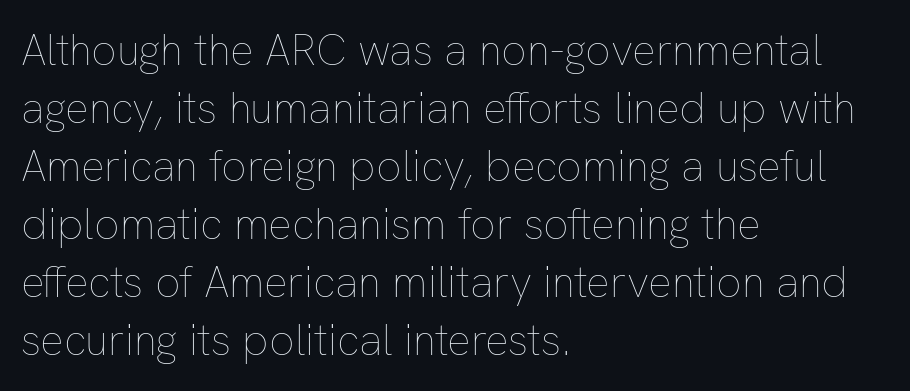
Varying glyph widths throughout — classic text-font behaviour. The strokes are not fattened; the text isn't bold. Honestly, there is no underline to notice here at all. No italicization has been applied; the sample stays upright.
